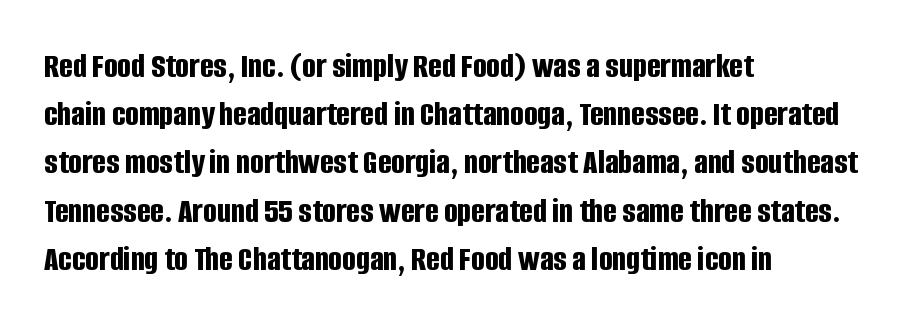
Q: Is the text bold? A: Yes.
Q: Is the text italic (slanted)? A: No, it is upright.
Q: Is the typeface a serif or a sans-serif typeface? A: Sans-serif.
Q: Is the text underlined? A: No.
Q: How is the paragraph aligned? A: Left-aligned.
Q: Is the spacing between letters normal or unusually wide? A: Normal.
Q: Is the spacing between lines tight, normal or loose? A: Normal.
Q: Width (condensed, normal, or wide)? A: Condensed.
Q: Stroke contrast? A: Low.
Q: x-height? A: Large.
Q: Monospaced? A: No.
